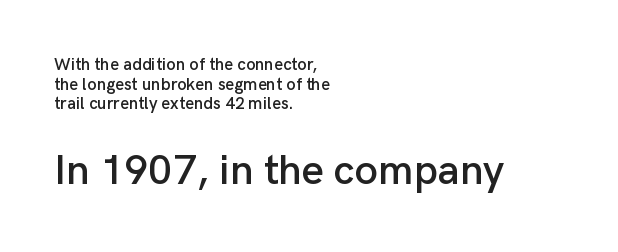
Q: Is the text italic (slanted)? A: No, it is upright.
Q: Is the typeface a serif or a sans-serif typeface? A: Sans-serif.
Q: Is the text underlined? A: No.
Q: How is the paragraph aligned? A: Left-aligned.
Q: Is the spacing between letters normal or unusually wide? A: Normal.
Q: Is the spacing between lines tight, normal or loose? A: Tight.
Q: Which block of text is set in a larger size, the first (top) or the second (bottom)? A: The second (bottom) one.
Q: Width (condensed, normal, or wide)? A: Normal.
Q: Stroke contrast? A: Low.
Q: x-height? A: Medium.
Q: Monospaced? A: No.
